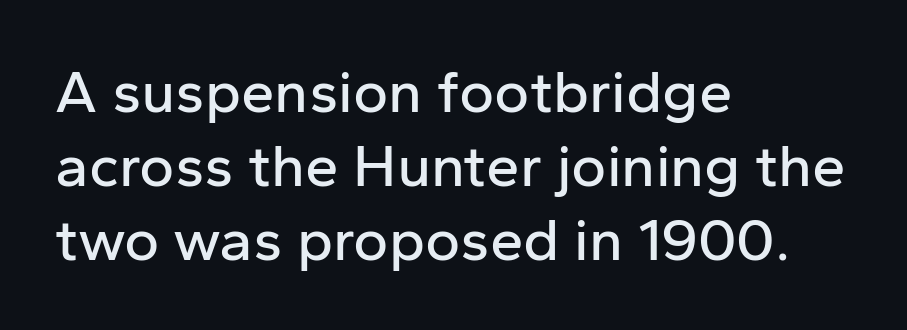
Q: Is the text italic (slanted)? A: No, it is upright.
Q: Is the typeface a serif or a sans-serif typeface? A: Sans-serif.
Q: Is the text underlined? A: No.
Q: How is the paragraph aligned? A: Left-aligned.
Q: Is the spacing between letters normal or unusually wide? A: Normal.
Q: Width (condensed, normal, or wide)? A: Normal.
Q: Stroke contrast? A: Low.
Q: x-height? A: Medium.
Q: Monospaced? A: No.
